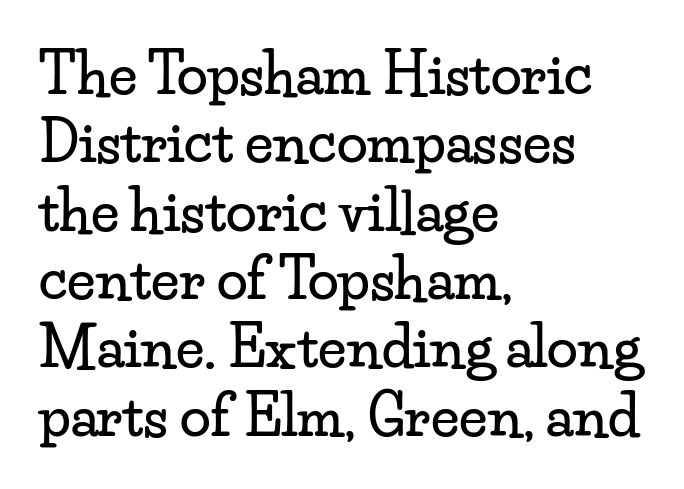
{"serif": "yes", "italic": "no", "width": "wide", "stroke_contrast": "low", "x_height": "small", "monospaced": "no", "underline": "no", "align": "left", "line_spacing_ratio": 1.22, "letter_spacing": "normal", "letter_spacing_em": 0.0, "glyph_px": 56}
